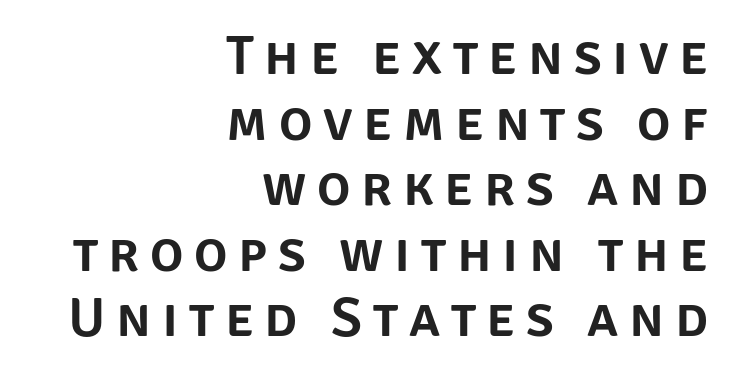
Short and long lines alike share a common ending point at right. The lettering holds an erect, upright posture throughout. Decoration check: the copy has no underline. These lines are composed in type without serifs. The face used here is proportionally spaced, like ordinary book or web type.
